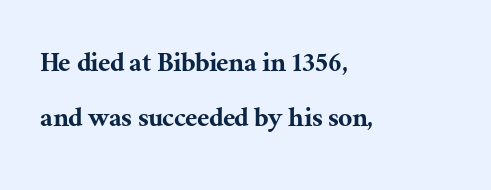
{"serif": "yes", "italic": "no", "width": "normal", "stroke_contrast": "medium", "x_height": "medium", "monospaced": "no", "underline": "no", "align": "left", "line_spacing_ratio": 1.79, "letter_spacing": "normal", "letter_spacing_em": 0.0, "glyph_px": 31}
